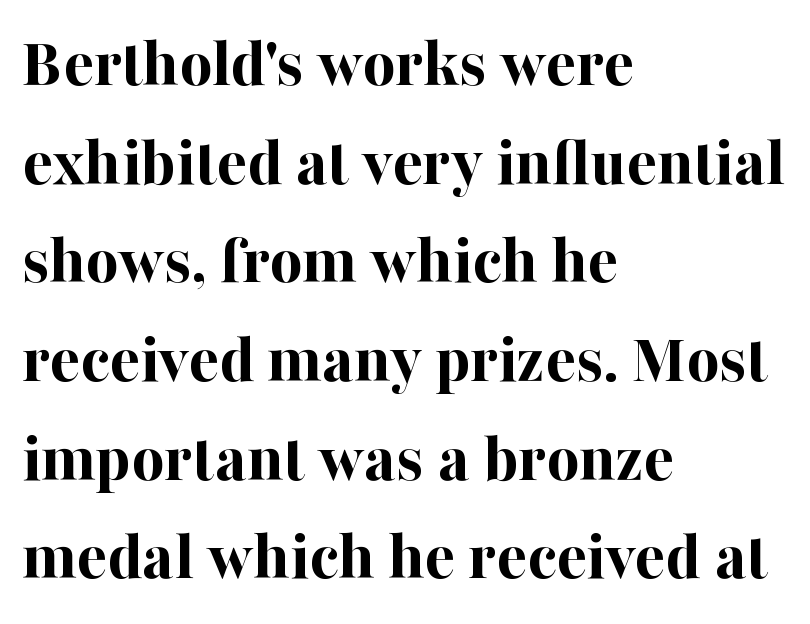
{"serif": "yes", "italic": "no", "bold": "yes", "weight": "bold", "width": "normal", "stroke_contrast": "high", "x_height": "medium", "monospaced": "no", "underline": "no", "align": "left", "line_spacing": "normal", "line_spacing_ratio": 1.39, "letter_spacing": "normal", "letter_spacing_em": 0.0, "glyph_px": 71}
